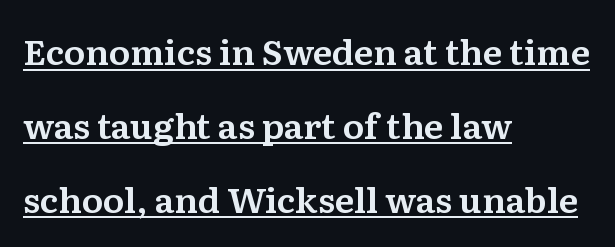
The image shows 35 px serif type, upright; set left-aligned, loose line spacing (2.11x), normal letter spacing, underlined; medium stroke contrast and a medium x-height.
